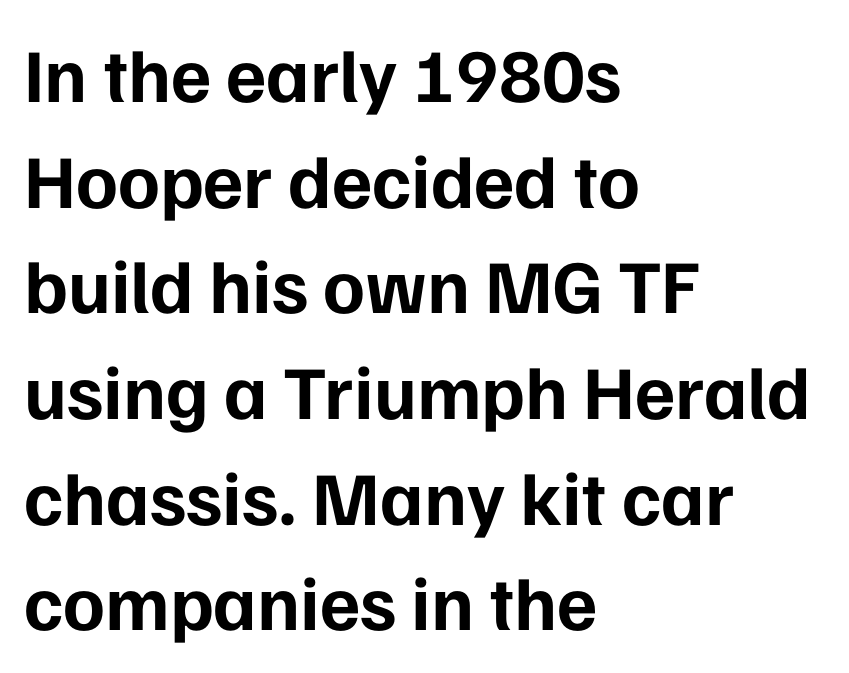
{"serif": "no", "italic": "no", "bold": "yes", "weight": "bold", "width": "normal", "stroke_contrast": "low", "x_height": "medium", "monospaced": "no", "underline": "no", "align": "left", "line_spacing": "normal", "line_spacing_ratio": 1.39, "letter_spacing": "normal", "letter_spacing_em": 0.0, "glyph_px": 76}
